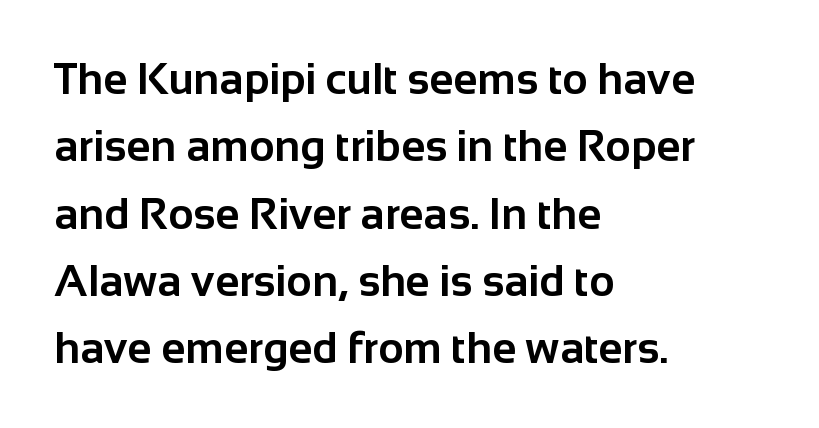
Q: Is the text bold? A: Yes.
Q: Is the text italic (slanted)? A: No, it is upright.
Q: Is the typeface a serif or a sans-serif typeface? A: Sans-serif.
Q: Is the text underlined? A: No.
Q: How is the paragraph aligned? A: Left-aligned.
Q: Is the spacing between letters normal or unusually wide? A: Normal.
Q: Is the spacing between lines tight, normal or loose? A: Normal.
Q: Width (condensed, normal, or wide)? A: Normal.
Q: Stroke contrast? A: Low.
Q: x-height? A: Medium.
Q: Monospaced? A: No.
